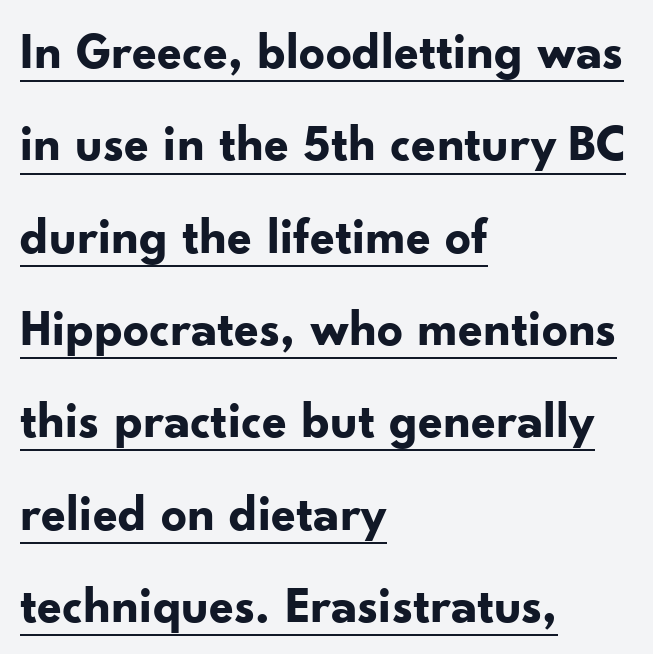
The image shows 51 px bold sans-serif type, upright; set left-aligned, line spacing 1.81x, normal letter spacing, underlined; low stroke contrast and a small x-height.
